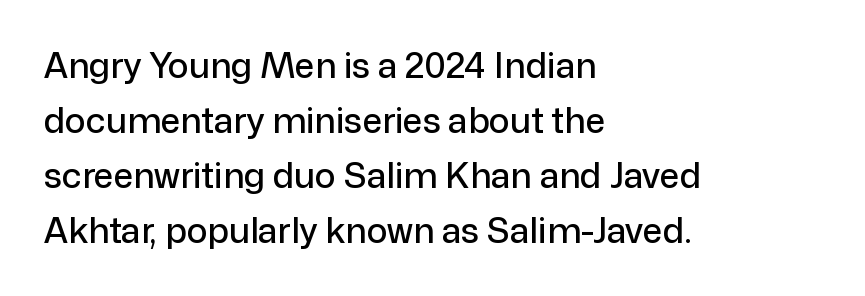
The image shows 35 px sans-serif type, upright; set left-aligned, normal line spacing (1.57x), normal letter spacing, not underlined; low stroke contrast and a medium x-height.
